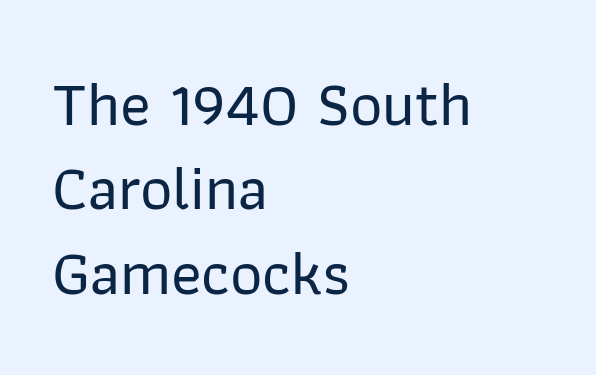
{"serif": "no", "italic": "no", "width": "normal", "stroke_contrast": "low", "x_height": "medium", "monospaced": "no", "underline": "no", "align": "left", "line_spacing": "normal", "line_spacing_ratio": 1.34, "letter_spacing": "normal", "letter_spacing_em": 0.0, "glyph_px": 63}
